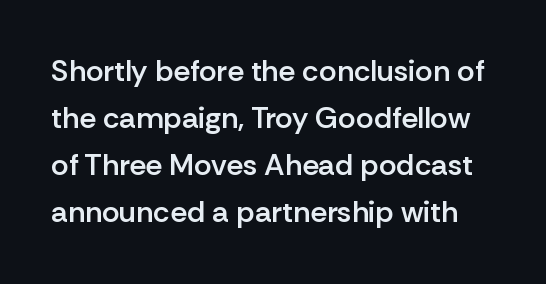
{"serif": "no", "italic": "no", "bold": "semi", "weight": "semibold", "width": "normal", "stroke_contrast": "low", "x_height": "medium", "monospaced": "no", "underline": "no", "line_spacing": "normal", "line_spacing_ratio": 1.57, "letter_spacing": "normal", "letter_spacing_em": 0.0, "glyph_px": 30}
